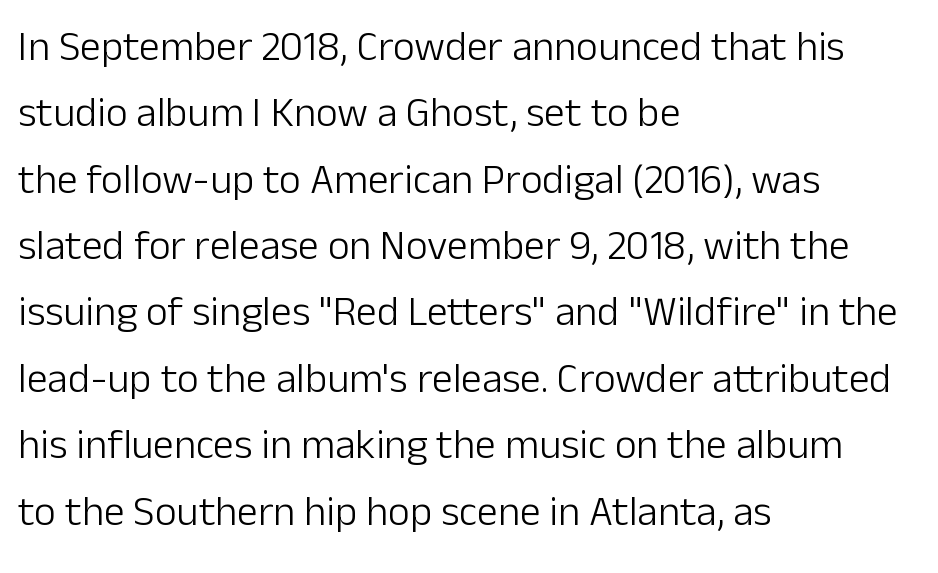
The image shows 42 px light sans-serif type, upright; set left-aligned, normal line spacing (1.58x), normal letter spacing, not underlined; low stroke contrast and a medium x-height.
